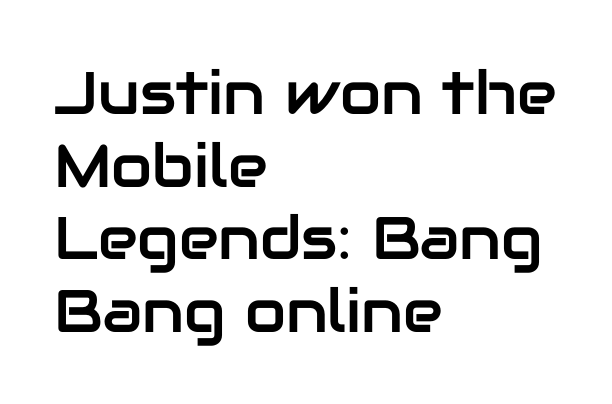
{"serif": "no", "italic": "no", "width": "normal", "stroke_contrast": "low", "x_height": "medium", "monospaced": "no", "underline": "no", "align": "left", "line_spacing_ratio": 1.21, "letter_spacing": "normal", "letter_spacing_em": 0.0, "glyph_px": 60}
